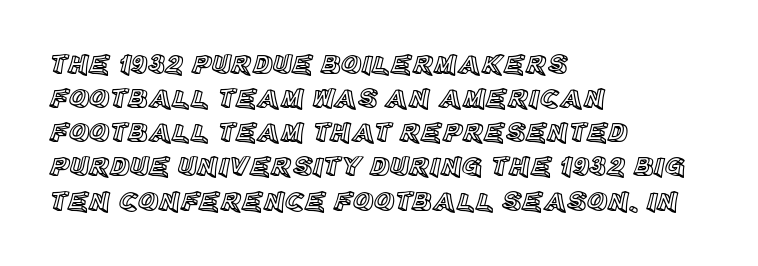
{"width": "normal", "x_height": "large", "monospaced": "no", "underline": "no", "align": "left", "line_spacing_ratio": 1.22, "letter_spacing": "normal", "letter_spacing_em": 0.0, "glyph_px": 28}
